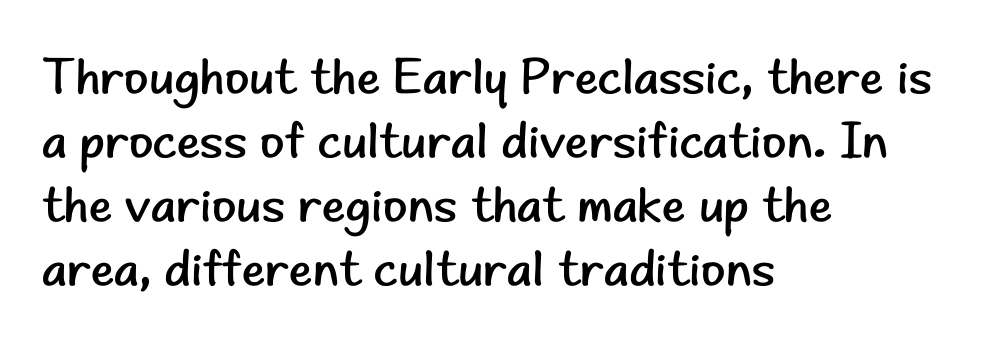
Q: Is the text bold? A: No.
Q: Is the text italic (slanted)? A: No, it is upright.
Q: Is the typeface a serif or a sans-serif typeface? A: Sans-serif.
Q: Is the text underlined? A: No.
Q: How is the paragraph aligned? A: Left-aligned.
Q: Is the spacing between letters normal or unusually wide? A: Normal.
Q: Is the spacing between lines tight, normal or loose? A: Normal.
Q: Width (condensed, normal, or wide)? A: Normal.
Q: Stroke contrast? A: Low.
Q: x-height? A: Small.
Q: Monospaced? A: No.
